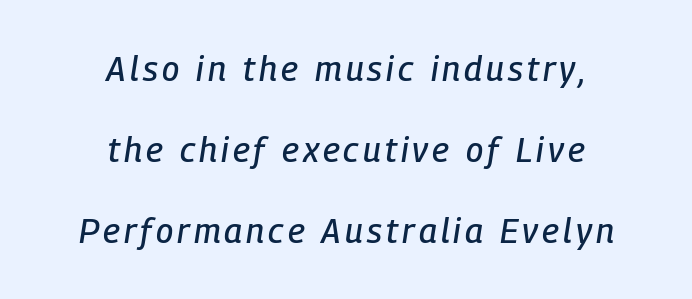
Q: Is the text italic (slanted)? A: Yes, it leans right by about 9 degrees.
Q: Is the text underlined? A: No.
Q: How is the paragraph aligned? A: Centered.
Q: Is the spacing between lines tight, normal or loose? A: Loose.
Q: Width (condensed, normal, or wide)? A: Condensed.
Q: Stroke contrast? A: Low.
Q: x-height? A: Medium.
Q: Monospaced? A: No.
